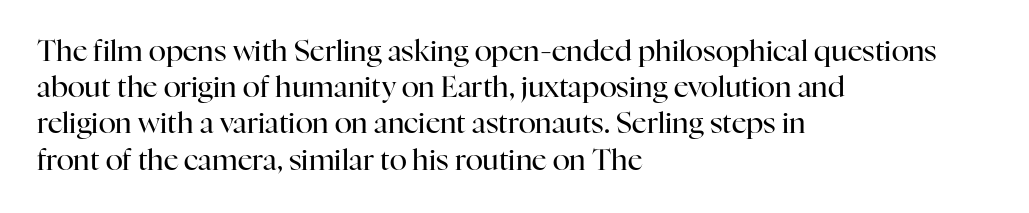
{"serif": "yes", "italic": "no", "bold": "no", "weight": "regular", "width": "normal", "stroke_contrast": "high", "x_height": "medium", "monospaced": "no", "underline": "no", "align": "left", "line_spacing": "normal", "line_spacing_ratio": 1.25, "letter_spacing": "normal", "letter_spacing_em": 0.0, "glyph_px": 29}
